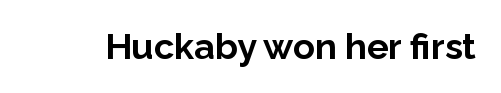
{"serif": "no", "italic": "no", "bold": "yes", "weight": "bold", "width": "normal", "stroke_contrast": "low", "x_height": "medium", "monospaced": "no", "underline": "no", "letter_spacing": "normal", "letter_spacing_em": 0.0, "glyph_px": 36}
